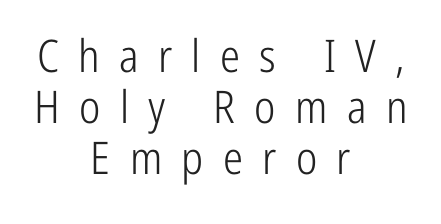
The image shows 45 px light, condensed sans-serif type, upright; set centered, tight line spacing (1.13x), unusually wide letter spacing (+0.43 em), not underlined; low stroke contrast and a medium x-height.
